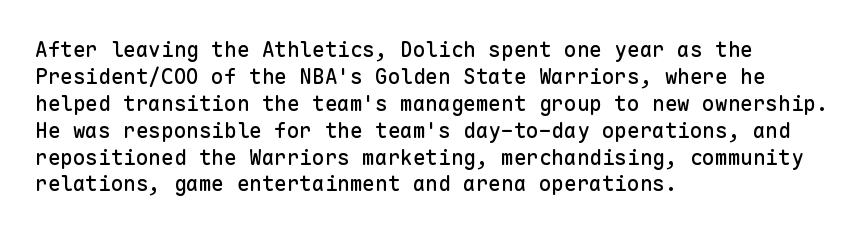
The image shows 21 px text type, upright; set left-aligned, normal line spacing (1.28x), normal letter spacing, not underlined.
